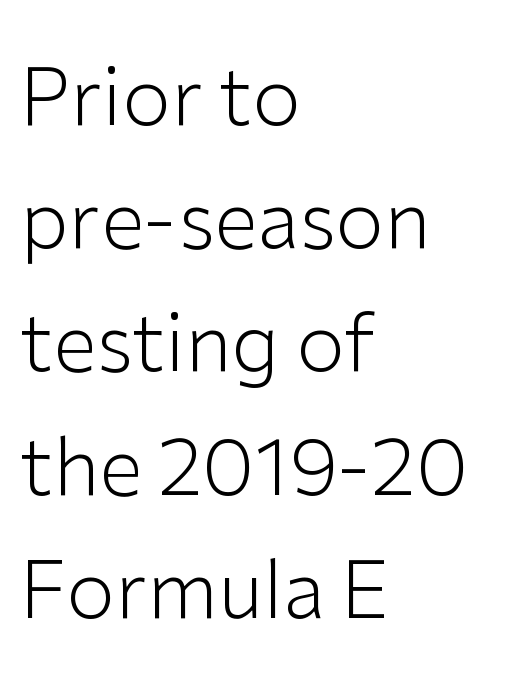
The image shows 79 px light sans-serif type, upright; set left-aligned, normal line spacing (1.56x), normal letter spacing, not underlined; low stroke contrast and a medium x-height.
